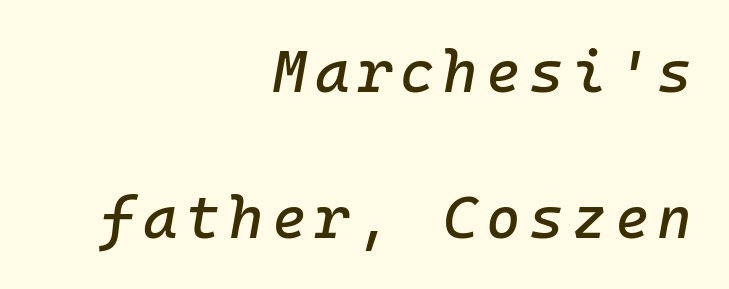
The image shows 59 px text type, italic (leaning right); set right-aligned, loose line spacing (2.47x), not underlined; low stroke contrast and a medium x-height.
